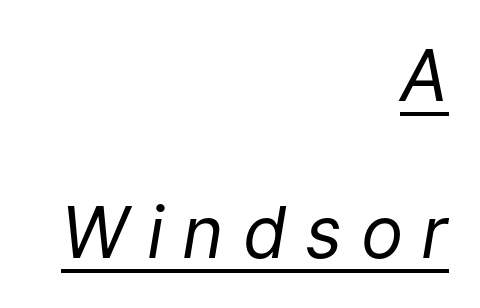
Compared with typical paragraphs, the rows here are farther apart. You could not count columns in this text — the font is proportionally spaced. The rag falls on the left side of this text block. Weight: in the light-to-regular range.
